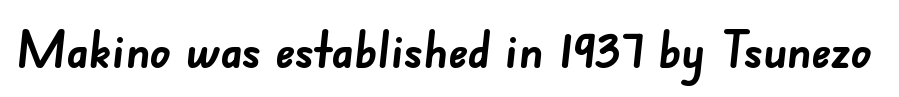
Q: Is the text bold? A: Yes.
Q: Is the typeface a serif or a sans-serif typeface? A: Sans-serif.
Q: Is the text underlined? A: No.
Q: Is the spacing between letters normal or unusually wide? A: Normal.
Q: Width (condensed, normal, or wide)? A: Normal.
Q: Stroke contrast? A: Low.
Q: x-height? A: Small.
Q: Monospaced? A: No.
